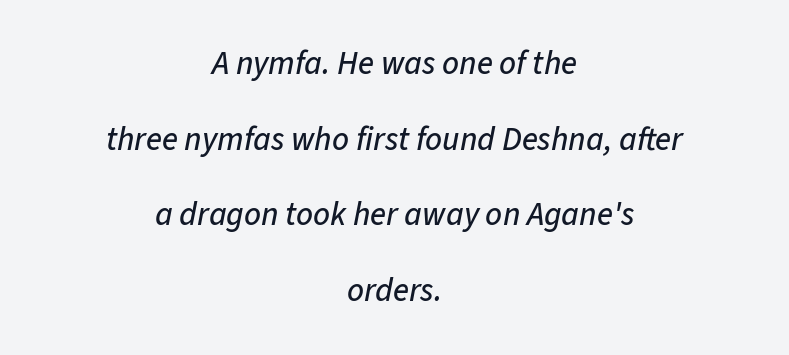
The image shows 33 px text type, italic (leaning right); set centered, loose line spacing (2.29x), normal letter spacing, not underlined; low stroke contrast and a medium x-height.
